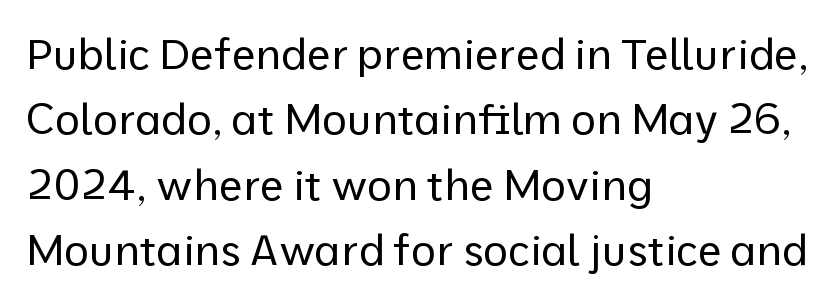
Q: Is the text bold? A: No.
Q: Is the text italic (slanted)? A: No, it is upright.
Q: Is the typeface a serif or a sans-serif typeface? A: Sans-serif.
Q: Is the text underlined? A: No.
Q: How is the paragraph aligned? A: Left-aligned.
Q: Is the spacing between letters normal or unusually wide? A: Normal.
Q: Is the spacing between lines tight, normal or loose? A: Normal.
Q: Width (condensed, normal, or wide)? A: Normal.
Q: Stroke contrast? A: Low.
Q: x-height? A: Medium.
Q: Monospaced? A: No.
